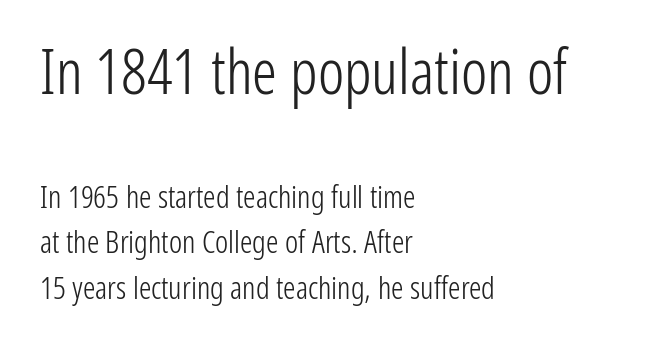
{"serif": "no", "italic": "no", "bold": "no", "weight": "light", "width": "condensed", "stroke_contrast": "low", "x_height": "medium", "monospaced": "no", "underline": "no", "align": "left", "line_spacing": "normal", "line_spacing_ratio": 1.47, "letter_spacing": "normal", "letter_spacing_em": 0.0, "larger_block": "first", "size_ratio": 2.0, "glyph_px": 62}
